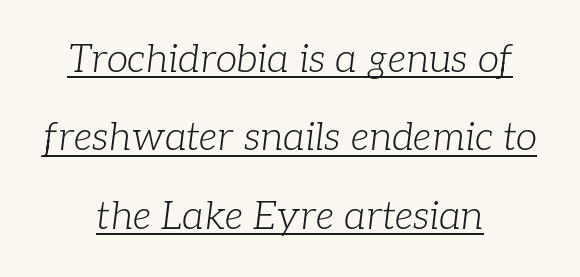
{"serif": "yes", "italic": "yes", "lean": "right", "slant_degrees": 7, "bold": "no", "weight": "light", "width": "normal", "stroke_contrast": "low", "x_height": "medium", "monospaced": "no", "underline": "yes", "align": "center", "line_spacing": "loose", "line_spacing_ratio": 2.01, "letter_spacing": "normal", "letter_spacing_em": 0.0, "glyph_px": 39}
